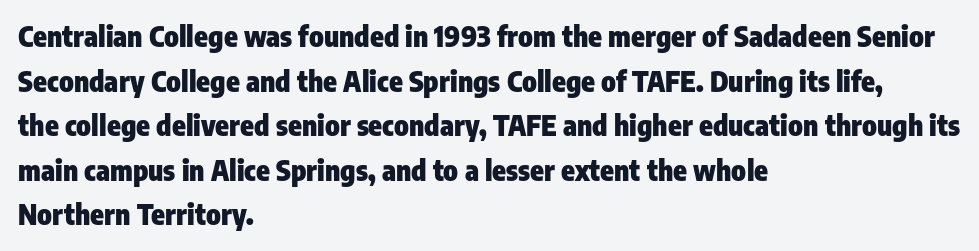
The image shows 28 px heavy, condensed sans-serif type, upright; set left-aligned, normal line spacing (1.59x), normal letter spacing, not underlined; low stroke contrast and a medium x-height.
